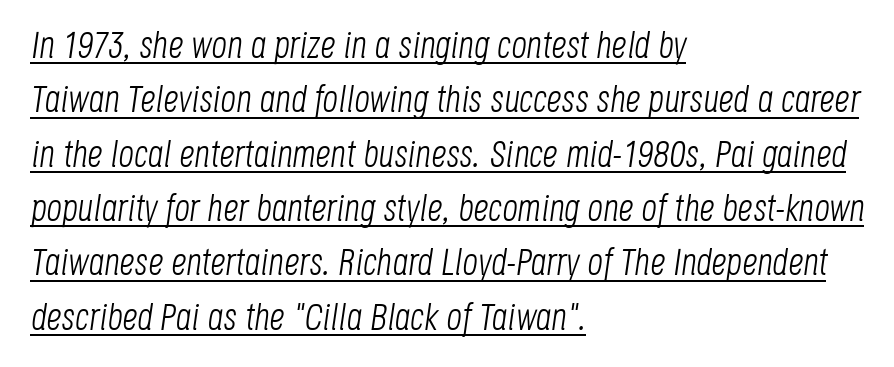
Q: Is the text bold? A: No.
Q: Is the text italic (slanted)? A: Yes, it leans right by about 8 degrees.
Q: Is the text underlined? A: Yes.
Q: How is the paragraph aligned? A: Left-aligned.
Q: Is the spacing between letters normal or unusually wide? A: Normal.
Q: Is the spacing between lines tight, normal or loose? A: Normal.
Q: Width (condensed, normal, or wide)? A: Condensed.
Q: Stroke contrast? A: Low.
Q: x-height? A: Large.
Q: Monospaced? A: No.
